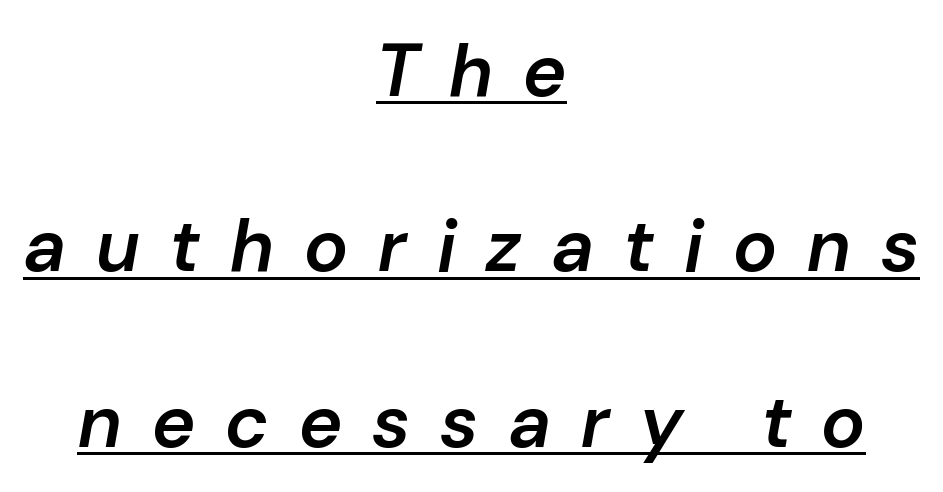
{"italic": "yes", "lean": "right", "slant_degrees": 10, "bold": "semi", "weight": "semibold", "width": "normal", "stroke_contrast": "low", "x_height": "medium", "monospaced": "no", "underline": "yes", "align": "center", "line_spacing": "loose", "line_spacing_ratio": 2.37, "letter_spacing": "wide", "letter_spacing_em": 0.41, "glyph_px": 74}
